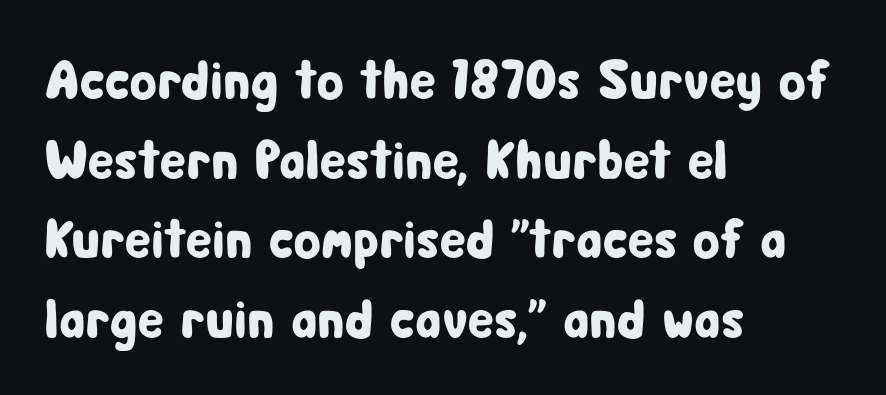
{"serif": "no", "italic": "no", "width": "condensed", "stroke_contrast": "low", "x_height": "medium", "monospaced": "no", "underline": "no", "align": "left", "line_spacing": "normal", "line_spacing_ratio": 1.45, "letter_spacing": "normal", "letter_spacing_em": 0.0, "glyph_px": 55}
